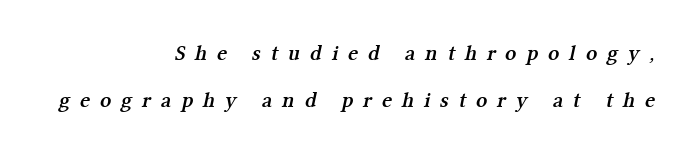
The image shows 22 px text type; set right-aligned, loose line spacing (2.15x), unusually wide letter spacing (+0.45 em), not underlined.
